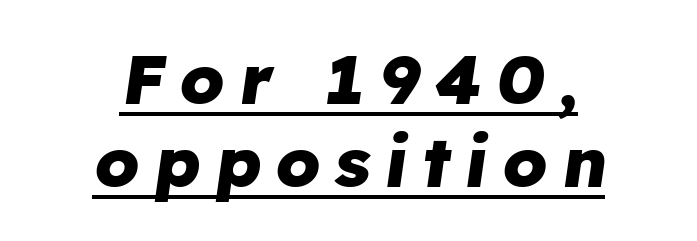
Q: Is the text bold? A: Yes.
Q: Is the text italic (slanted)? A: Yes, it leans right by about 8 degrees.
Q: Is the text underlined? A: Yes.
Q: How is the paragraph aligned? A: Centered.
Q: Is the spacing between letters normal or unusually wide? A: Unusually wide.
Q: Width (condensed, normal, or wide)? A: Normal.
Q: Stroke contrast? A: Low.
Q: x-height? A: Medium.
Q: Monospaced? A: No.
